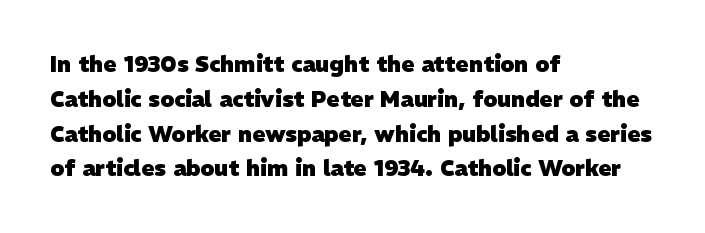
This rendering features lettering with no underline. The passage shown is emphatically bold. Compared with typical body copy, the letter spacing here is the same. Is the block centered? No — it sits flush against the left margin. This block has exactly the height ordinary leading produces.
